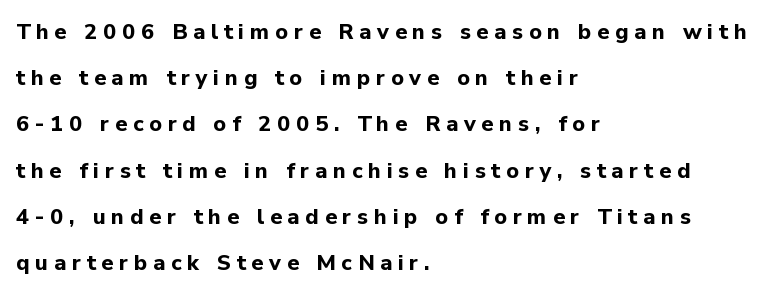
Q: Is the text bold? A: Yes.
Q: Is the text italic (slanted)? A: No, it is upright.
Q: Is the text underlined? A: No.
Q: How is the paragraph aligned? A: Left-aligned.
Q: Is the spacing between letters normal or unusually wide? A: Unusually wide.
Q: Is the spacing between lines tight, normal or loose? A: Loose.
